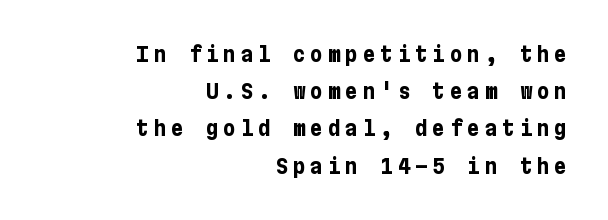
The image shows 21 px bold type, upright; set right-aligned, line spacing 1.77x, unusually wide letter spacing (+0.23 em), not underlined.
